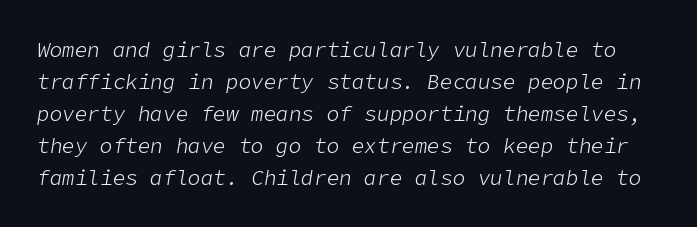
Q: Is the text bold? A: No.
Q: Is the text italic (slanted)? A: Yes, it leans right by about 9 degrees.
Q: Is the text underlined? A: No.
Q: Is the spacing between letters normal or unusually wide? A: Normal.
Q: Is the spacing between lines tight, normal or loose? A: Normal.
